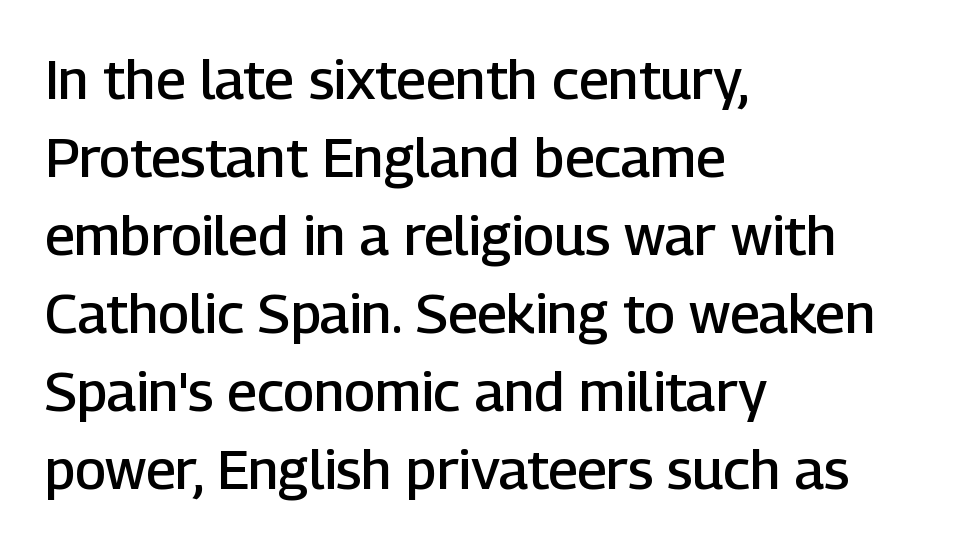
The image shows 55 px semibold sans-serif type, upright; set left-aligned, normal line spacing (1.42x), normal letter spacing, not underlined; low stroke contrast and a medium x-height.
